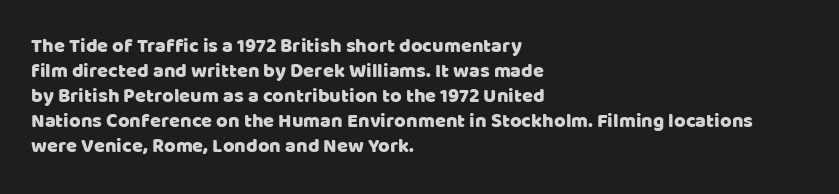
The image shows 20 px text type, upright; set left-aligned, normal line spacing (1.25x), normal letter spacing, not underlined.
